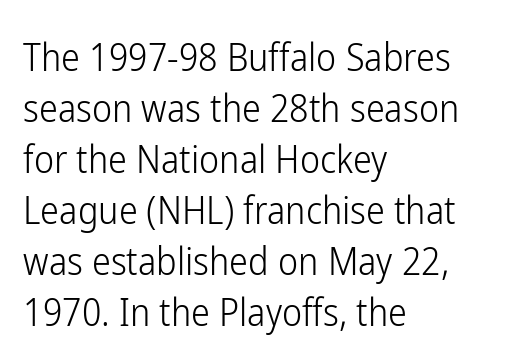
Q: Is the text bold? A: No.
Q: Is the text italic (slanted)? A: No, it is upright.
Q: Is the typeface a serif or a sans-serif typeface? A: Sans-serif.
Q: Is the text underlined? A: No.
Q: How is the paragraph aligned? A: Left-aligned.
Q: Is the spacing between letters normal or unusually wide? A: Normal.
Q: Is the spacing between lines tight, normal or loose? A: Normal.
Q: Width (condensed, normal, or wide)? A: Condensed.
Q: Stroke contrast? A: Low.
Q: x-height? A: Medium.
Q: Monospaced? A: No.
